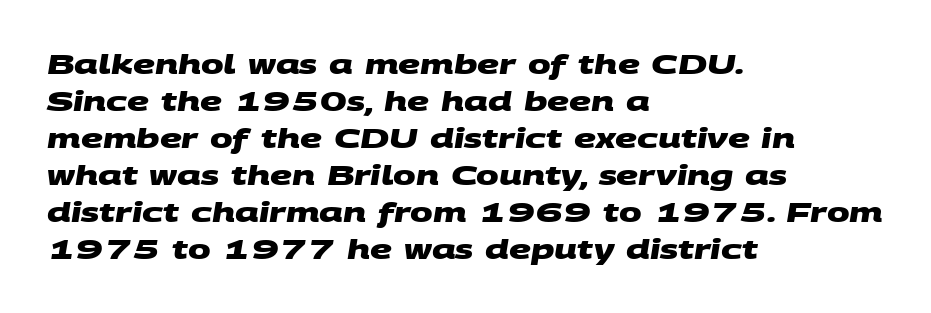
Words appear dense and cohesive because spacing is normal. The strip under each line holds only bare page. The glyphs have the mass of a bold cut. Quick note: interline space is typical. A classic flush-left, rag-right setting is used for this passage.
